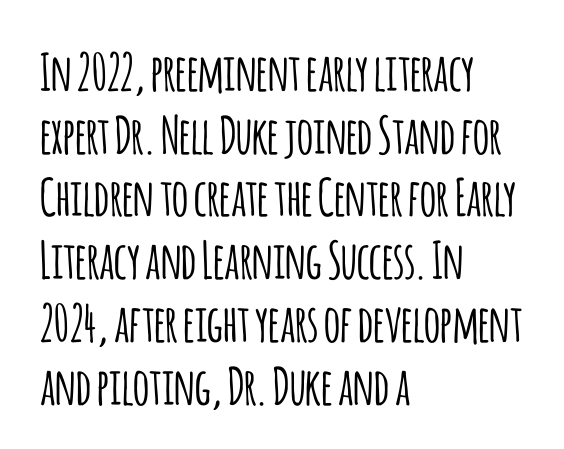
The paragraph shown leans on its left margin. Nobody touched the tracking dial on this one. This is the regular roman posture of the typeface. Spacing verdict: proportional, widths tailored to each character. The text was rendered using a sans face with plain stroke endings. This rendering features lettering with no underline.
